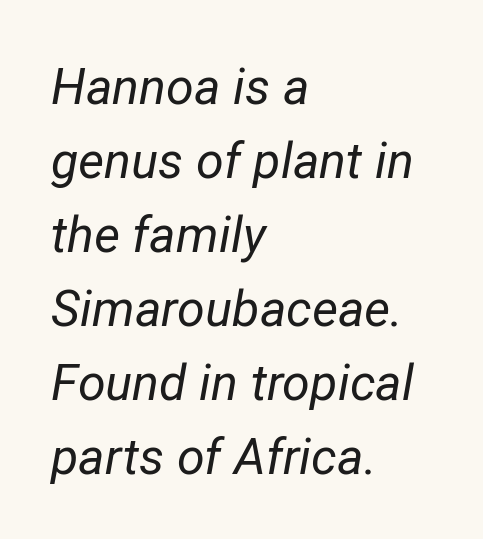
The image shows 50 px regular-weight type, italic (leaning right); set left-aligned, normal line spacing (1.48x), normal letter spacing, not underlined; low stroke contrast and a medium x-height.
